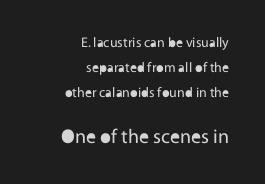
Q: Is the text bold? A: No.
Q: Is the text italic (slanted)? A: No, it is upright.
Q: Is the text underlined? A: No.
Q: How is the paragraph aligned? A: Right-aligned.
Q: Is the spacing between letters normal or unusually wide? A: Normal.
Q: Which block of text is set in a larger size, the first (top) or the second (bottom)? A: The second (bottom) one.
